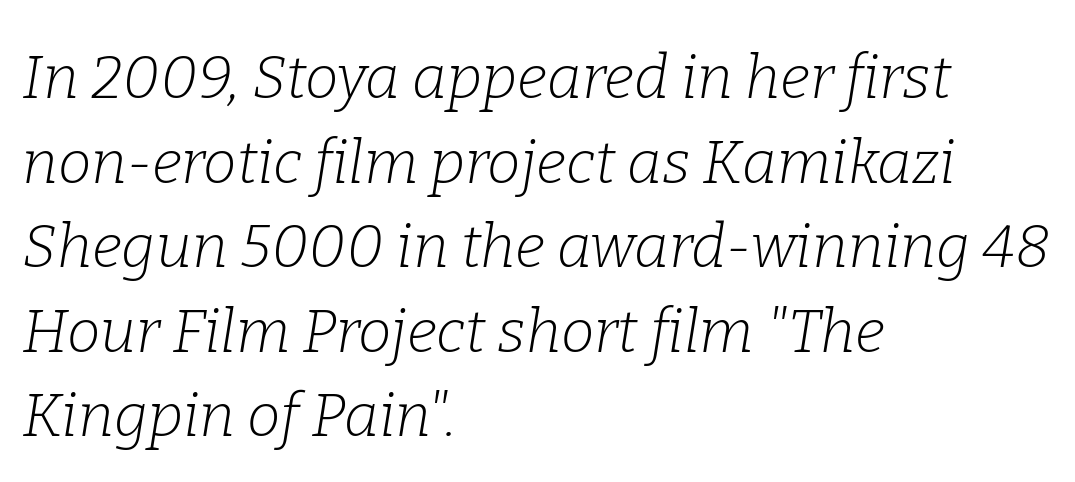
Does the type have serifs? Yes, each stem ends in a small foot. These lines stack with their left ends in a neat column. Look at the tracking — it's just the regular setting, nothing added. Weight: regular or lighter. Posture: slanted.
